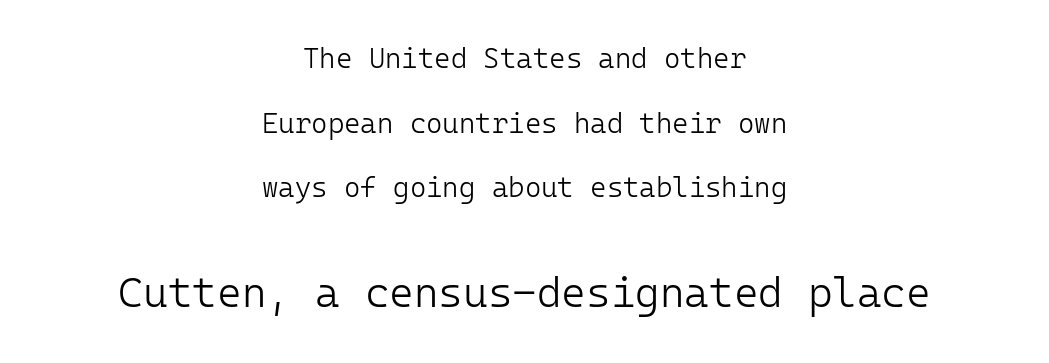
Q: Is the text bold? A: No.
Q: Is the text italic (slanted)? A: No, it is upright.
Q: Is the typeface a serif or a sans-serif typeface? A: Sans-serif.
Q: Is the text underlined? A: No.
Q: How is the paragraph aligned? A: Centered.
Q: Is the spacing between letters normal or unusually wide? A: Normal.
Q: Is the spacing between lines tight, normal or loose? A: Loose.
Q: Which block of text is set in a larger size, the first (top) or the second (bottom)? A: The second (bottom) one.
Q: Width (condensed, normal, or wide)? A: Normal.
Q: Stroke contrast? A: Low.
Q: x-height? A: Medium.
Q: Monospaced? A: Yes.
